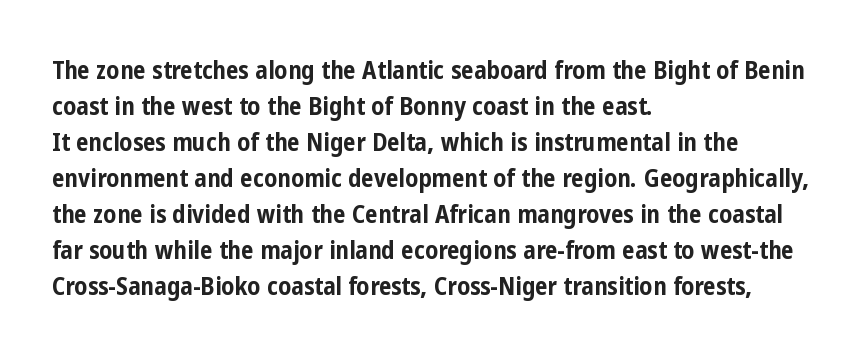
The image shows 25 px bold type, upright; set left-aligned, normal line spacing (1.44x), normal letter spacing, not underlined.
